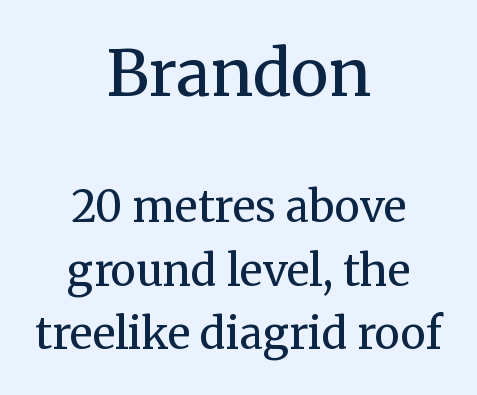
{"serif": "yes", "italic": "no", "bold": "no", "weight": "regular", "width": "normal", "stroke_contrast": "medium", "x_height": "medium", "monospaced": "no", "underline": "no", "align": "center", "line_spacing": "normal", "line_spacing_ratio": 1.48, "letter_spacing": "normal", "letter_spacing_em": 0.0, "larger_block": "first", "size_ratio": 1.49, "glyph_px": 64}
